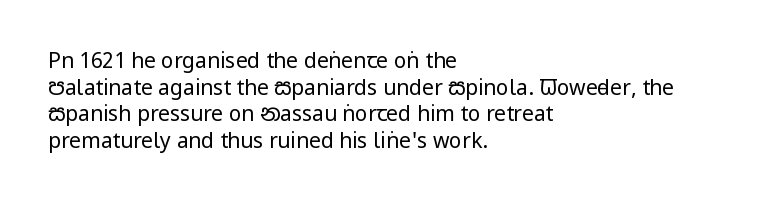
{"italic": "no", "bold": "no", "underline": "no", "align": "left", "line_spacing": "normal", "line_spacing_ratio": 1.27, "letter_spacing": "normal", "letter_spacing_em": 0.0, "glyph_px": 21}
